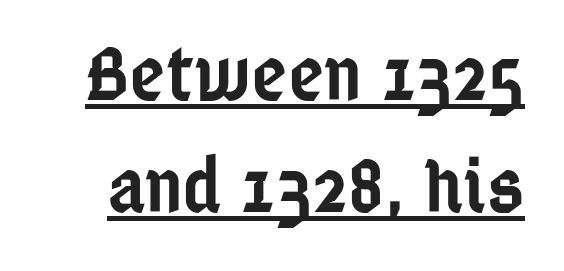
Leading: standard. Between one letter and the next there's only the usual sliver of space. Regarding serifs, this sample does without them. The type sits square on the baseline with zero lean. Quick note: underline on. Note the varied advance widths — an 'i' is clearly narrower than an 'm'.
